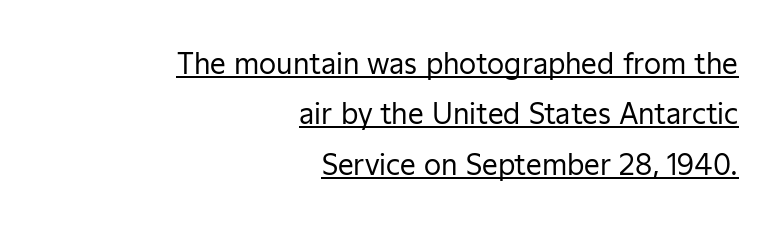
Q: Is the text bold? A: No.
Q: Is the text italic (slanted)? A: No, it is upright.
Q: Is the typeface a serif or a sans-serif typeface? A: Sans-serif.
Q: Is the text underlined? A: Yes.
Q: How is the paragraph aligned? A: Right-aligned.
Q: Is the spacing between letters normal or unusually wide? A: Normal.
Q: Width (condensed, normal, or wide)? A: Normal.
Q: Stroke contrast? A: Low.
Q: x-height? A: Medium.
Q: Monospaced? A: No.
